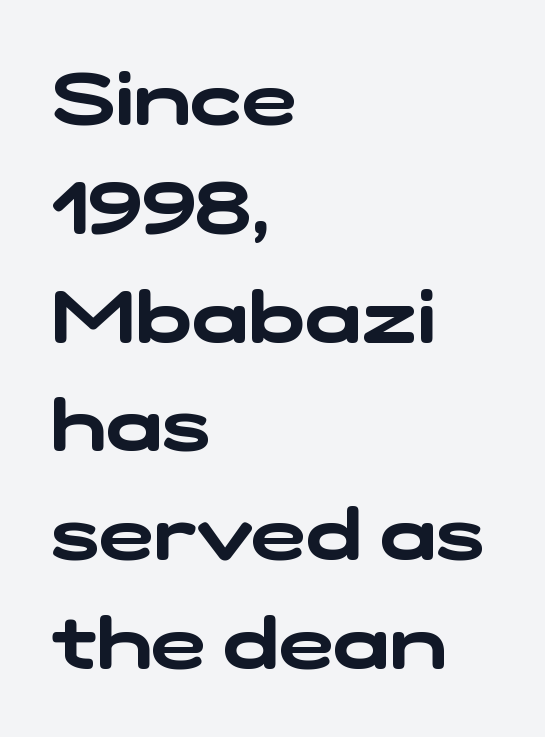
The image shows 74 px wide sans-serif type; set left-aligned, normal line spacing (1.47x), normal letter spacing, not underlined; low stroke contrast and a medium x-height.
